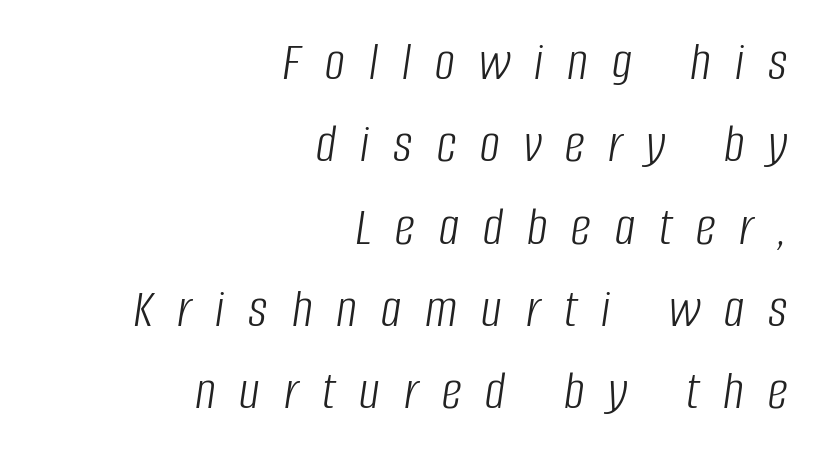
Quick note: interline space is typical. The rendering inserts visible extra space after every character. A bare baseline throughout the passage. Designer's note — italics engaged.
